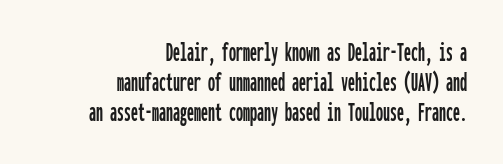
The image shows 28 px condensed sans-serif type, upright, monospaced; set right-aligned, tight line spacing (1.08x), normal letter spacing, not underlined; low stroke contrast and a medium x-height.
